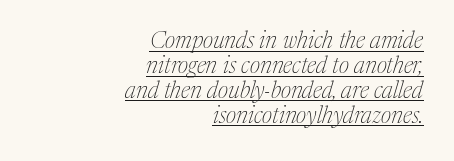
The image shows 23 px text type, italic (leaning right); set right-aligned, tight line spacing (1.08x), normal letter spacing, underlined.
